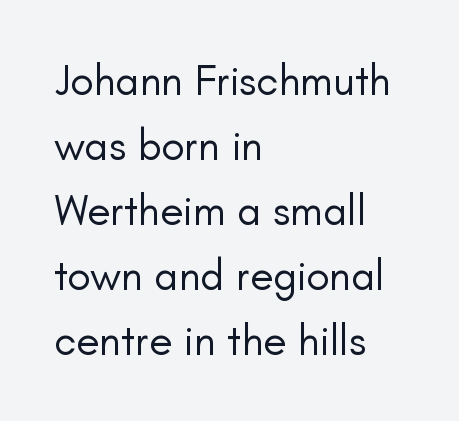
{"serif": "no", "italic": "no", "bold": "no", "weight": "regular", "width": "normal", "stroke_contrast": "low", "x_height": "small", "monospaced": "no", "underline": "no", "align": "left", "line_spacing": "normal", "line_spacing_ratio": 1.51, "letter_spacing": "normal", "letter_spacing_em": 0.0, "glyph_px": 43}
